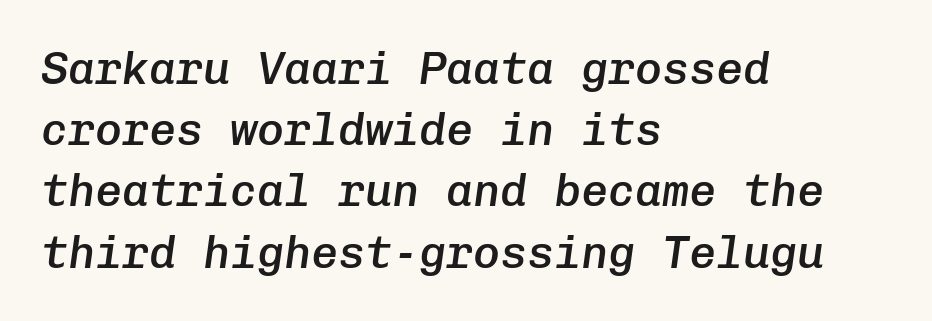
Q: Is the text bold? A: Semi-bold.
Q: Is the text italic (slanted)? A: Yes, it leans right by about 8 degrees.
Q: Is the text underlined? A: No.
Q: How is the paragraph aligned? A: Left-aligned.
Q: Is the spacing between letters normal or unusually wide? A: Normal.
Q: Is the spacing between lines tight, normal or loose? A: Normal.
Q: Width (condensed, normal, or wide)? A: Normal.
Q: Stroke contrast? A: Low.
Q: x-height? A: Medium.
Q: Monospaced? A: Yes.
